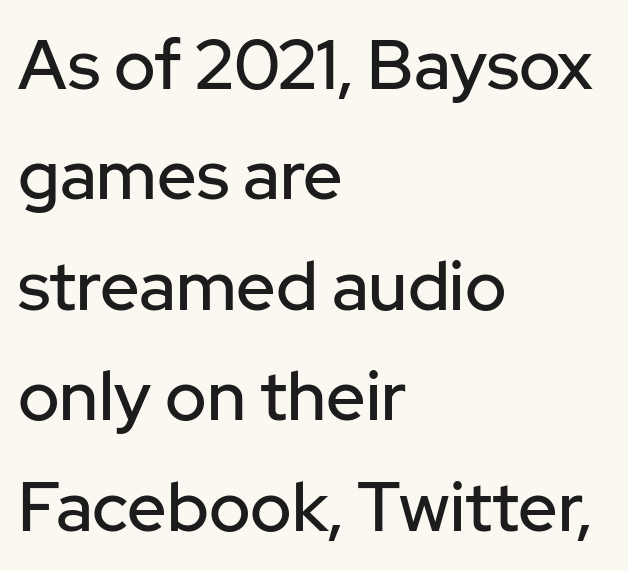
Quick note: interline space is typical. The passage is arranged the way most books set body copy — flush left. It's the straight-up-and-down kind of type. Words appear dense and cohesive because spacing is normal.
